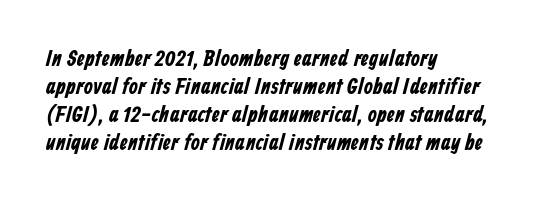
The image shows 23 px text type; set left-aligned, line spacing 1.22x, normal letter spacing, not underlined.
